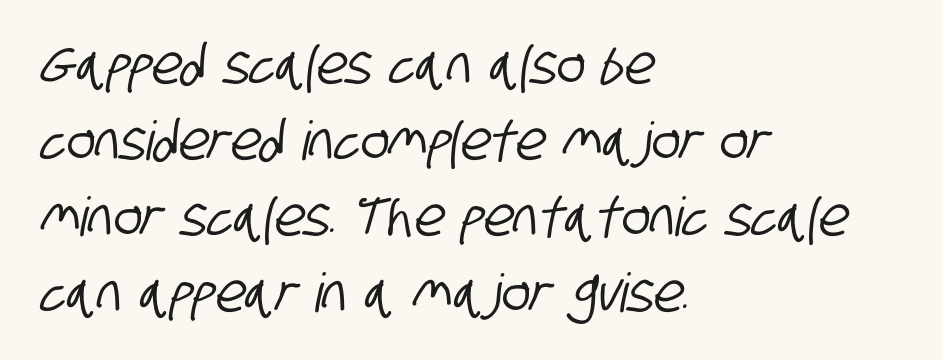
Q: Is the typeface a serif or a sans-serif typeface? A: Sans-serif.
Q: Is the text underlined? A: No.
Q: How is the paragraph aligned? A: Left-aligned.
Q: Is the spacing between letters normal or unusually wide? A: Normal.
Q: Is the spacing between lines tight, normal or loose? A: Normal.
Q: Width (condensed, normal, or wide)? A: Condensed.
Q: Stroke contrast? A: Low.
Q: x-height? A: Large.
Q: Monospaced? A: No.
